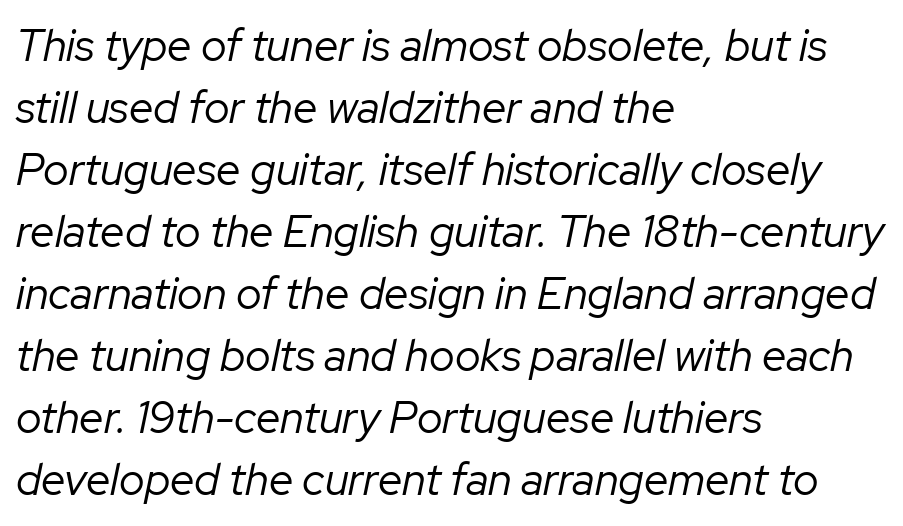
{"italic": "yes", "lean": "right", "slant_degrees": 12, "bold": "no", "weight": "regular", "width": "normal", "stroke_contrast": "low", "x_height": "medium", "monospaced": "no", "underline": "no", "align": "left", "line_spacing": "normal", "line_spacing_ratio": 1.41, "letter_spacing": "normal", "letter_spacing_em": 0.0, "glyph_px": 44}
